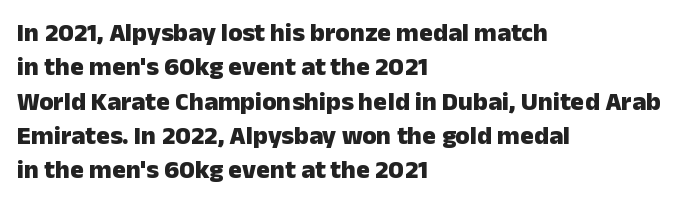
{"italic": "no", "bold": "yes", "underline": "no", "align": "left", "line_spacing": "normal", "line_spacing_ratio": 1.32, "letter_spacing": "normal", "letter_spacing_em": 0.0, "glyph_px": 26}
